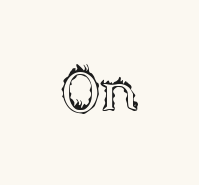
{"italic": "no", "width": "normal", "x_height": "large", "monospaced": "no", "underline": "no", "letter_spacing": "normal", "letter_spacing_em": 0.0, "glyph_px": 59}
